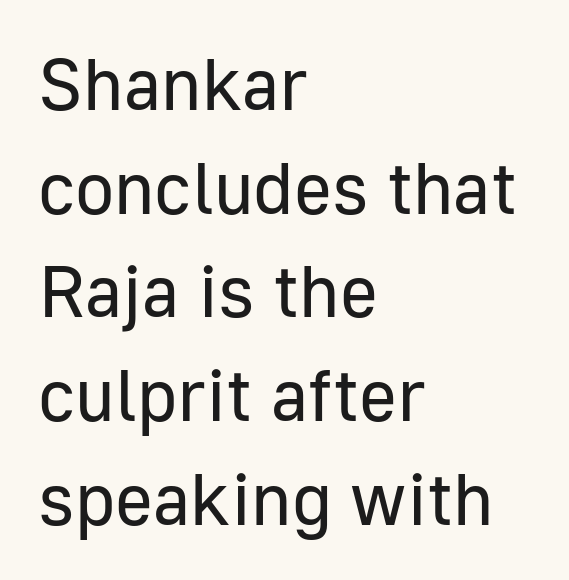
The image shows 73 px regular-weight sans-serif type, upright; set left-aligned, normal line spacing (1.42x), normal letter spacing, not underlined; low stroke contrast and a medium x-height.
